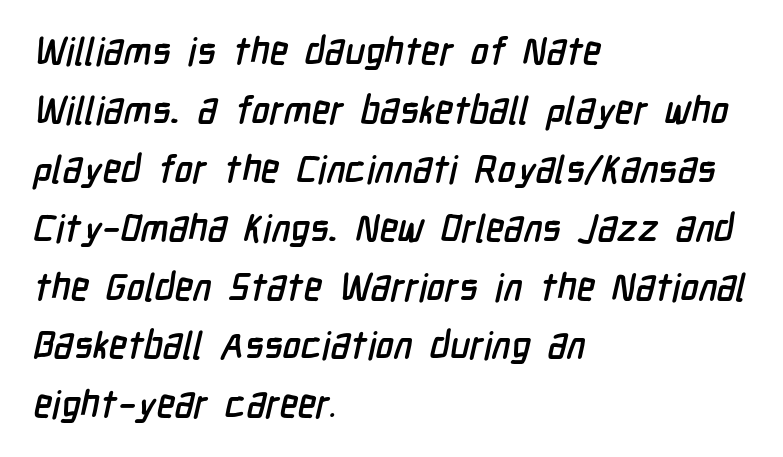
The image shows 38 px condensed sans-serif type; set left-aligned, normal line spacing (1.55x), normal letter spacing, not underlined; low stroke contrast and a medium x-height.
